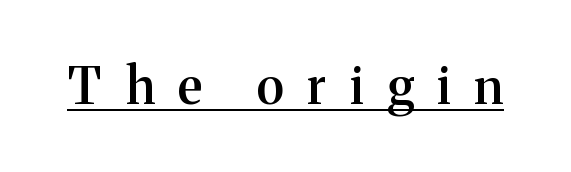
{"serif": "yes", "italic": "no", "bold": "semi", "weight": "semibold", "width": "normal", "stroke_contrast": "medium", "x_height": "medium", "monospaced": "no", "underline": "yes", "letter_spacing": "wide", "letter_spacing_em": 0.47, "glyph_px": 50}
